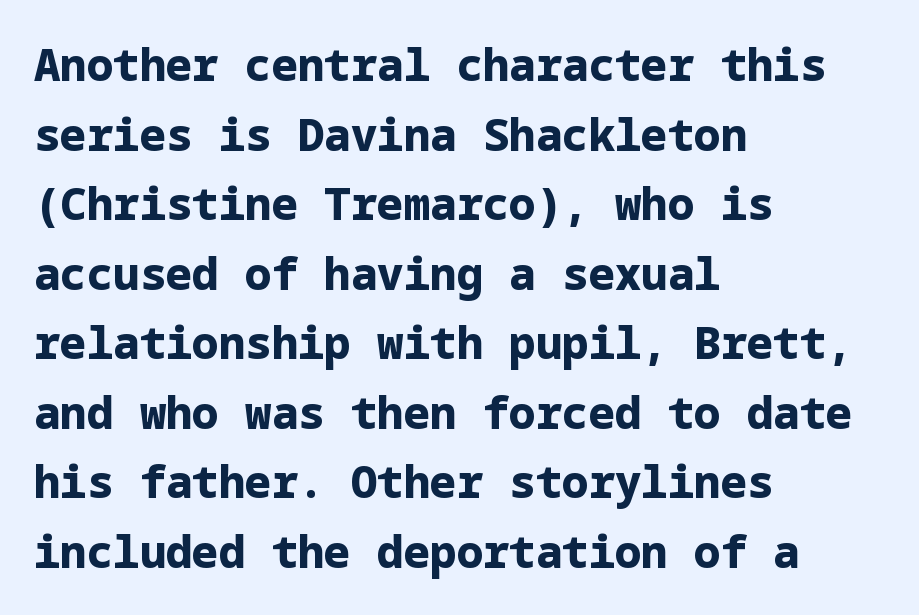
Q: Is the text bold? A: Yes.
Q: Is the text italic (slanted)? A: No, it is upright.
Q: Is the typeface a serif or a sans-serif typeface? A: Sans-serif.
Q: Is the text underlined? A: No.
Q: How is the paragraph aligned? A: Left-aligned.
Q: Is the spacing between letters normal or unusually wide? A: Normal.
Q: Is the spacing between lines tight, normal or loose? A: Normal.
Q: Width (condensed, normal, or wide)? A: Normal.
Q: Stroke contrast? A: Low.
Q: x-height? A: Medium.
